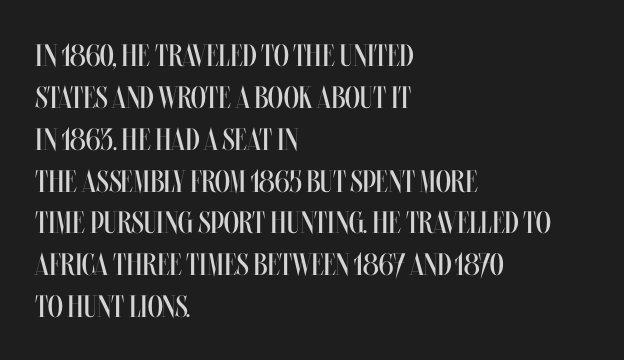
{"italic": "no", "bold": "no", "weight": "regular", "width": "condensed", "stroke_contrast": "medium", "x_height": "large", "monospaced": "no", "underline": "no", "align": "left", "line_spacing": "normal", "line_spacing_ratio": 1.35, "letter_spacing": "normal", "letter_spacing_em": 0.0, "glyph_px": 31}
